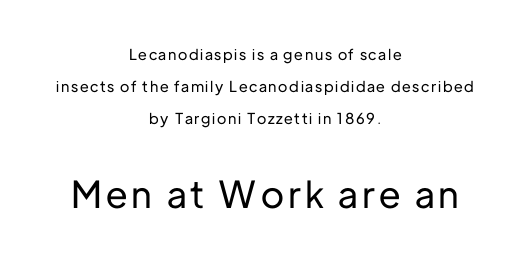
The image shows 37 px sans-serif type, upright; set centered, loose line spacing (2.12x), not underlined; the second (bottom) block is 2.47x larger; low stroke contrast and a medium x-height.
